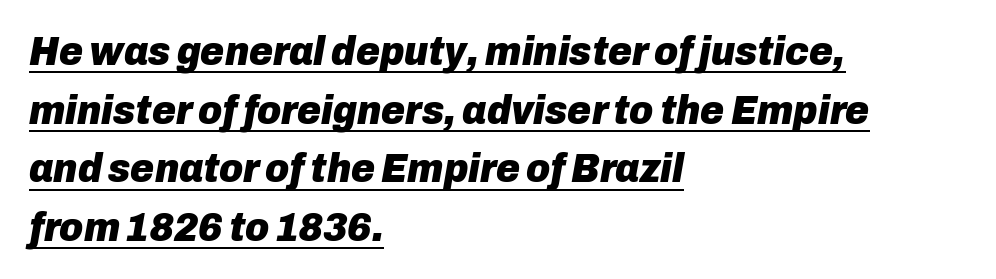
The image shows 41 px heavy type, italic (leaning right); set left-aligned, normal line spacing (1.43x), normal letter spacing, underlined; low stroke contrast and a medium x-height.
